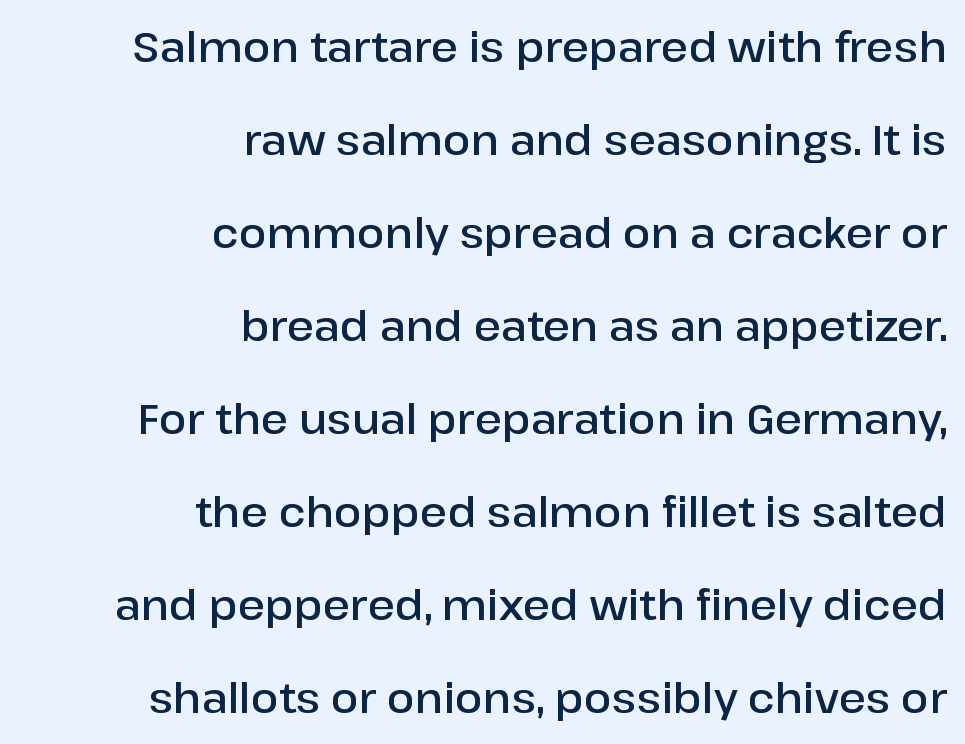
The image shows 41 px semibold sans-serif type, upright; set right-aligned, loose line spacing (2.27x), normal letter spacing, not underlined; low stroke contrast and a medium x-height.
